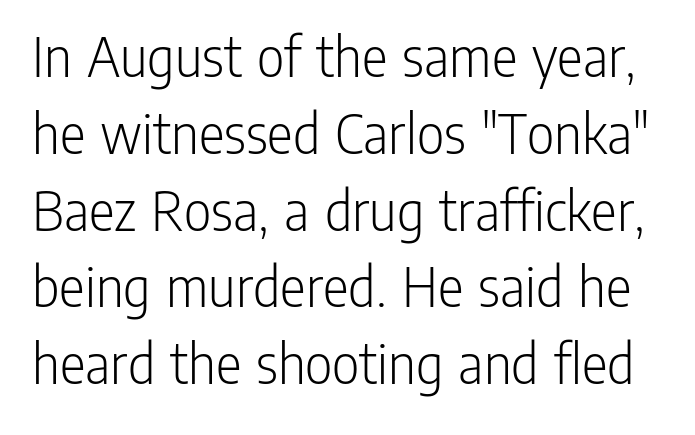
{"serif": "no", "italic": "no", "bold": "no", "weight": "light", "width": "condensed", "stroke_contrast": "low", "x_height": "medium", "monospaced": "no", "underline": "no", "line_spacing": "normal", "line_spacing_ratio": 1.28, "letter_spacing": "normal", "letter_spacing_em": 0.0, "glyph_px": 60}
